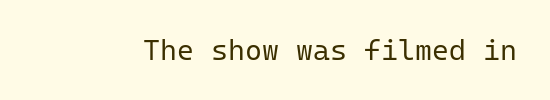
Q: Is the text bold? A: No.
Q: Is the text italic (slanted)? A: No, it is upright.
Q: Is the typeface a serif or a sans-serif typeface? A: Sans-serif.
Q: Is the text underlined? A: No.
Q: Is the spacing between letters normal or unusually wide? A: Normal.
Q: Width (condensed, normal, or wide)? A: Normal.
Q: Stroke contrast? A: Low.
Q: x-height? A: Medium.
Q: Monospaced? A: Yes.
